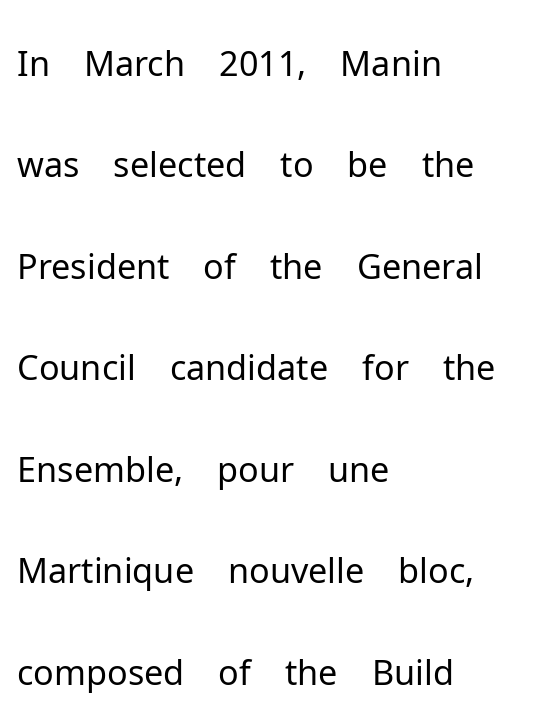
{"serif": "no", "italic": "no", "bold": "no", "weight": "light", "width": "normal", "stroke_contrast": "low", "x_height": "medium", "monospaced": "no", "underline": "no", "align": "left", "line_spacing": "normal", "line_spacing_ratio": 1.45, "letter_spacing": "normal", "letter_spacing_em": 0.0, "glyph_px": 70}
